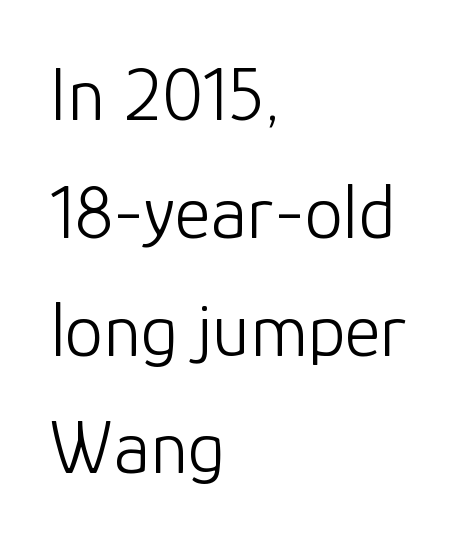
Q: Is the text bold? A: No.
Q: Is the text italic (slanted)? A: No, it is upright.
Q: Is the typeface a serif or a sans-serif typeface? A: Sans-serif.
Q: Is the text underlined? A: No.
Q: How is the paragraph aligned? A: Left-aligned.
Q: Is the spacing between letters normal or unusually wide? A: Normal.
Q: Is the spacing between lines tight, normal or loose? A: Normal.
Q: Width (condensed, normal, or wide)? A: Normal.
Q: Stroke contrast? A: Low.
Q: x-height? A: Medium.
Q: Monospaced? A: No.
